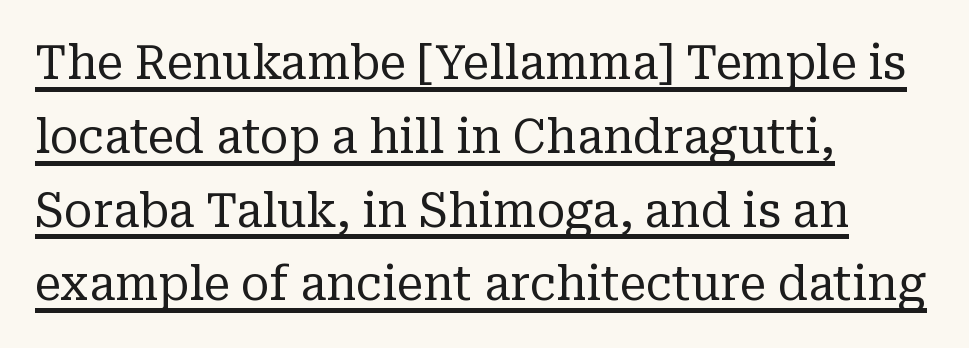
{"serif": "yes", "italic": "no", "bold": "no", "weight": "regular", "width": "normal", "stroke_contrast": "low", "x_height": "medium", "monospaced": "no", "underline": "yes", "align": "left", "line_spacing": "normal", "line_spacing_ratio": 1.57, "letter_spacing": "normal", "letter_spacing_em": 0.0, "glyph_px": 47}
